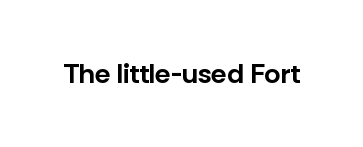
{"serif": "no", "italic": "no", "bold": "yes", "weight": "bold", "width": "normal", "stroke_contrast": "low", "x_height": "medium", "monospaced": "no", "underline": "no", "letter_spacing": "normal", "letter_spacing_em": 0.0, "glyph_px": 28}
